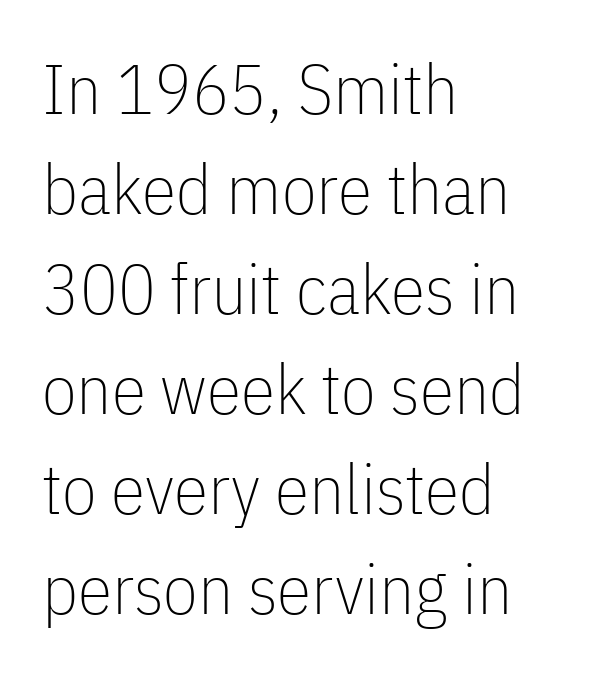
You can tell from the bare stems that sans-serif type was used. Vertical spacing — default. The passage shown is not underscored anywhere. The lines in this sample share a left origin and differ only in where they stop. Each stroke keeps to a modest, everyday thickness or less.
